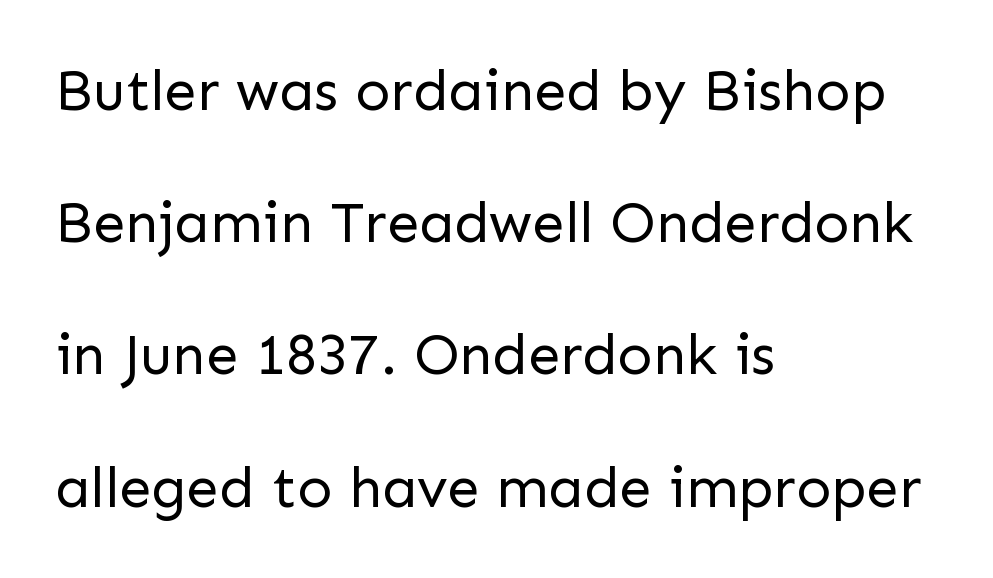
The image shows 58 px regular-weight sans-serif type, upright; set left-aligned, loose line spacing (2.28x), normal letter spacing, not underlined; low stroke contrast and a medium x-height.
